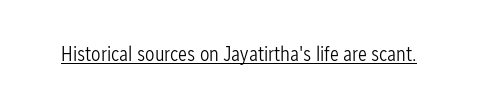
Q: Is the text bold? A: No.
Q: Is the text italic (slanted)? A: No, it is upright.
Q: Is the text underlined? A: Yes.
Q: Is the spacing between letters normal or unusually wide? A: Normal.
